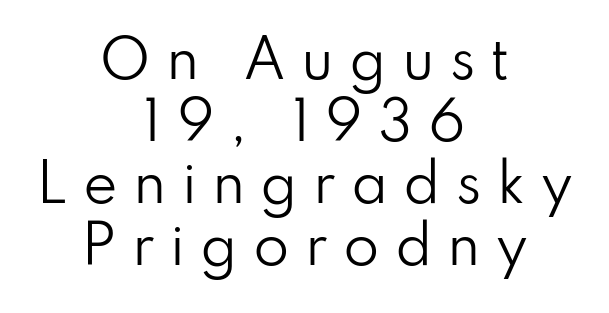
Each line is balanced around a shared central axis. The weight would be labelled regular, book, light, or lighter still. Substantial extra tracking has been applied to these lines. Decoration check: the copy has no underline. Are there feet on the stems? There aren't — it's a sans.
